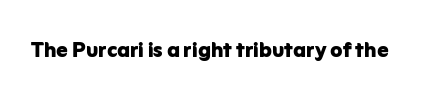
The image shows 28 px bold sans-serif type, upright; set normal letter spacing, not underlined; low stroke contrast and a medium x-height.
